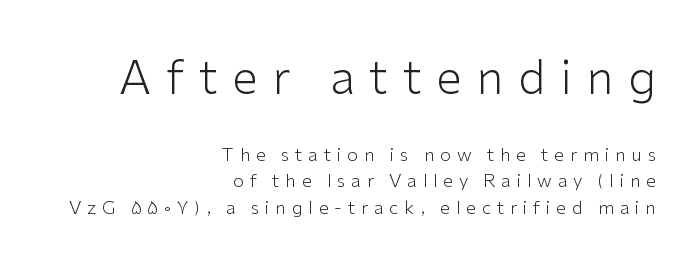
Caption: multi-line text, flush right, ragged left. Vertically, the passage feels balanced, rows spaced as you'd expect. Observe the wide spacing: letters keep a clear distance from each other. Grotesque or geometric, the face here clearly has no serifs. Check the space under the baseline: it is left empty. The face used here is proportionally spaced, like ordinary book or web type.
